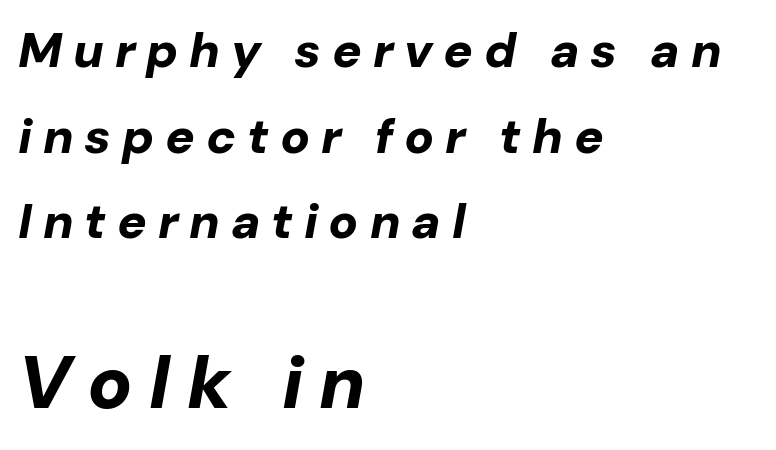
The image shows 74 px bold type, italic (leaning right); set left-aligned, line spacing 1.75x, unusually wide letter spacing (+0.22 em), not underlined; the second (bottom) block is 1.51x larger; low stroke contrast and a medium x-height.
